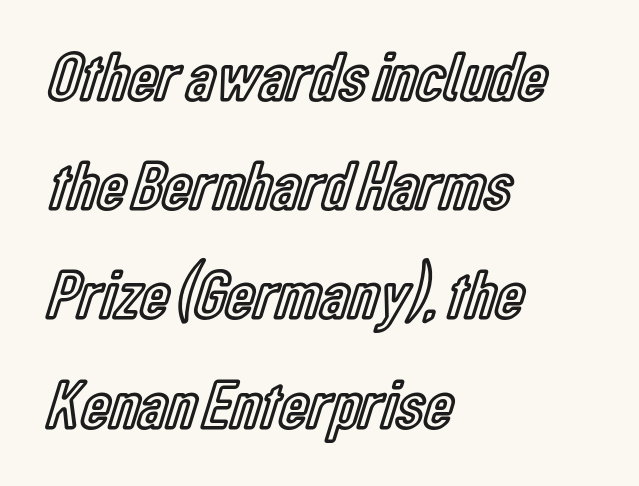
Q: Is the text italic (slanted)? A: Yes.
Q: Is the text underlined? A: No.
Q: How is the paragraph aligned? A: Left-aligned.
Q: Is the spacing between letters normal or unusually wide? A: Normal.
Q: Is the spacing between lines tight, normal or loose? A: Normal.
Q: Width (condensed, normal, or wide)? A: Condensed.
Q: x-height? A: Medium.
Q: Monospaced? A: No.
